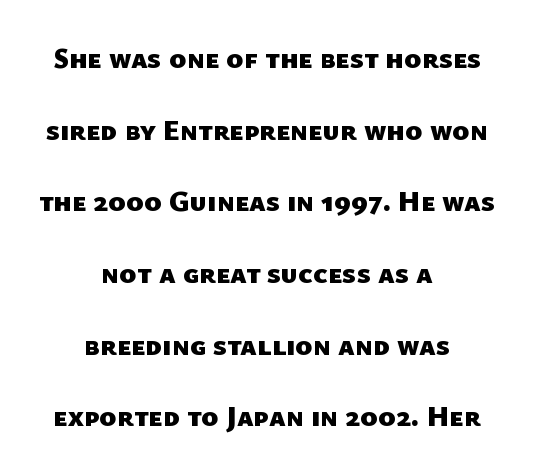
{"serif": "no", "bold": "yes", "weight": "heavy", "width": "normal", "stroke_contrast": "low", "x_height": "medium", "monospaced": "no", "underline": "no", "align": "center", "line_spacing": "loose", "line_spacing_ratio": 2.47, "letter_spacing": "normal", "letter_spacing_em": 0.0, "glyph_px": 29}
